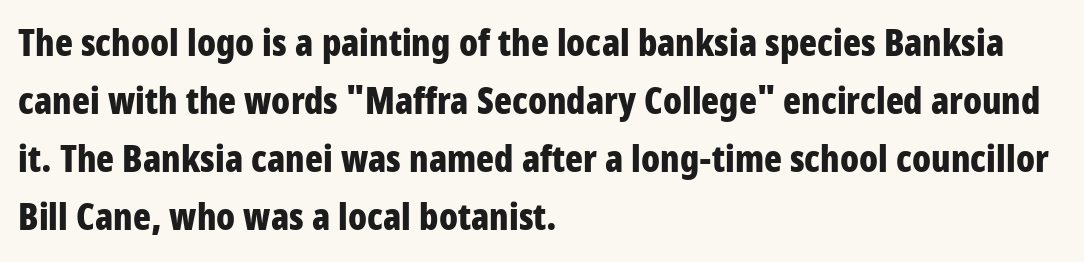
Look at the bottom of the vertical strokes: they stop flat, with no serifs. Compared with an ordinary text face, these strokes are far heavier — a full bold. Posture: upright roman. Bare-footed words on every line. If you drew a ruler down the left edge, every line would touch it.
